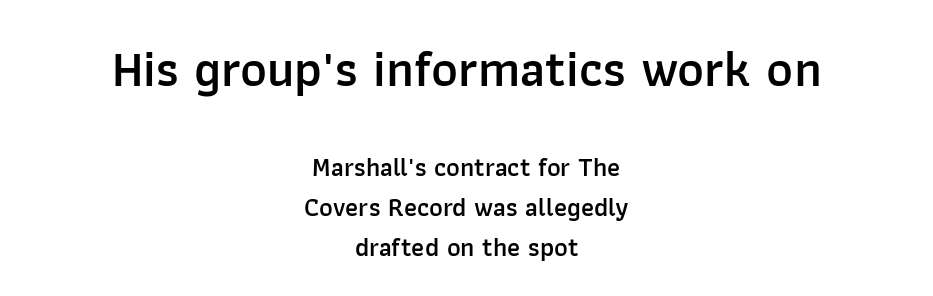
Q: Is the text bold? A: Semi-bold.
Q: Is the text italic (slanted)? A: No, it is upright.
Q: Is the typeface a serif or a sans-serif typeface? A: Sans-serif.
Q: Is the text underlined? A: No.
Q: How is the paragraph aligned? A: Centered.
Q: Is the spacing between letters normal or unusually wide? A: Normal.
Q: Is the spacing between lines tight, normal or loose? A: Normal.
Q: Which block of text is set in a larger size, the first (top) or the second (bottom)? A: The first (top) one.
Q: Width (condensed, normal, or wide)? A: Normal.
Q: Stroke contrast? A: Low.
Q: x-height? A: Medium.
Q: Monospaced? A: No.
